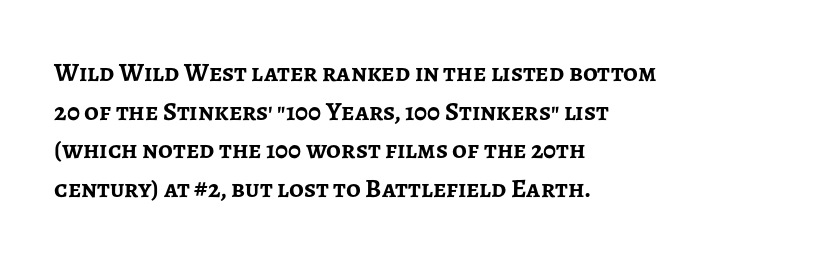
The image shows 26 px bold type, upright; set left-aligned, normal line spacing (1.49x), normal letter spacing, not underlined.
